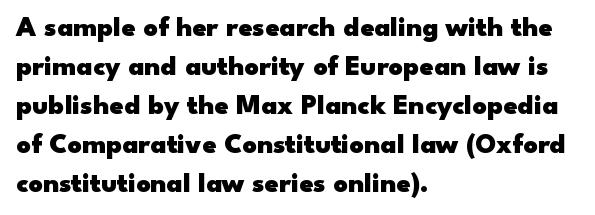
The image shows 28 px heavy, wide sans-serif type, upright; set left-aligned, normal line spacing (1.39x), normal letter spacing, not underlined; low stroke contrast and a small x-height.
